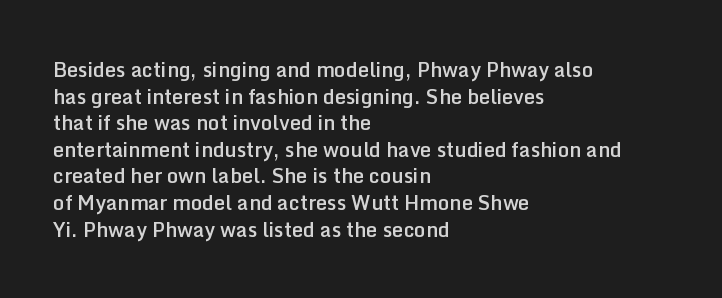
The image shows 20 px text type, upright; set left-aligned, normal line spacing (1.33x), normal letter spacing, not underlined.
